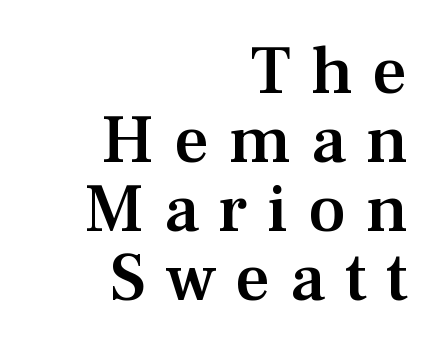
Q: Is the text bold? A: Semi-bold.
Q: Is the text italic (slanted)? A: No, it is upright.
Q: Is the typeface a serif or a sans-serif typeface? A: Serif.
Q: Is the text underlined? A: No.
Q: How is the paragraph aligned? A: Right-aligned.
Q: Is the spacing between letters normal or unusually wide? A: Unusually wide.
Q: Is the spacing between lines tight, normal or loose? A: Tight.
Q: Width (condensed, normal, or wide)? A: Normal.
Q: Stroke contrast? A: Medium.
Q: x-height? A: Medium.
Q: Monospaced? A: No.
